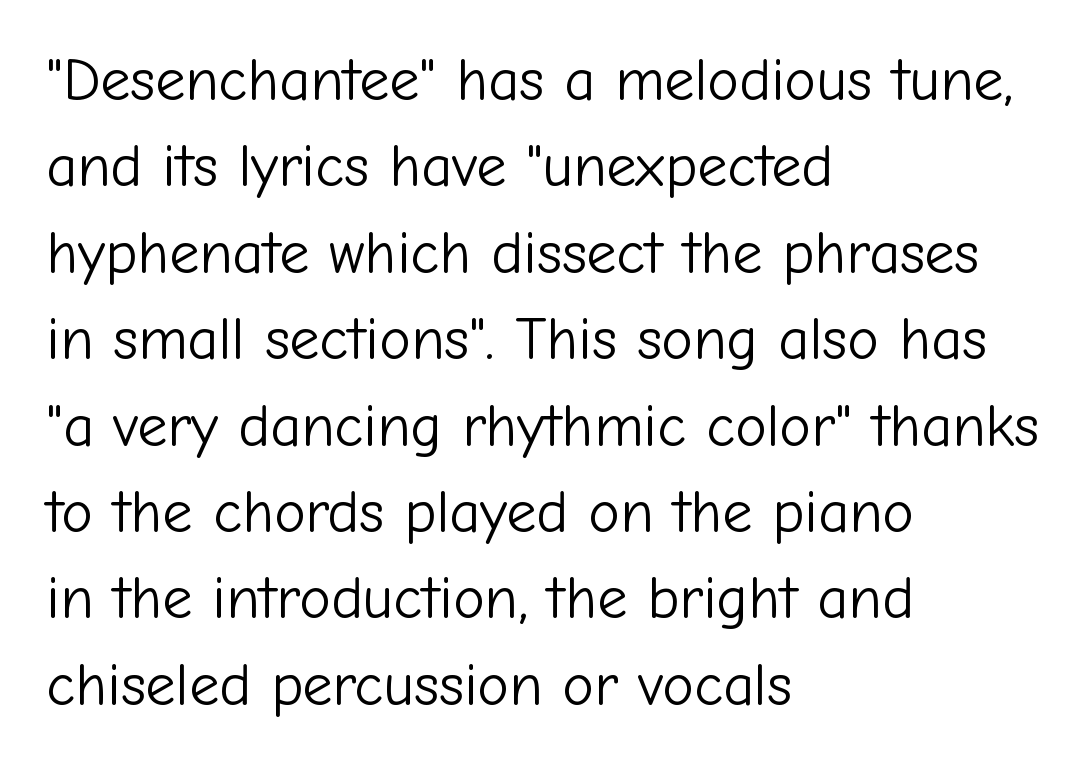
The image shows 60 px light sans-serif type, upright; set left-aligned, normal line spacing (1.44x), normal letter spacing, not underlined; low stroke contrast and a medium x-height.
